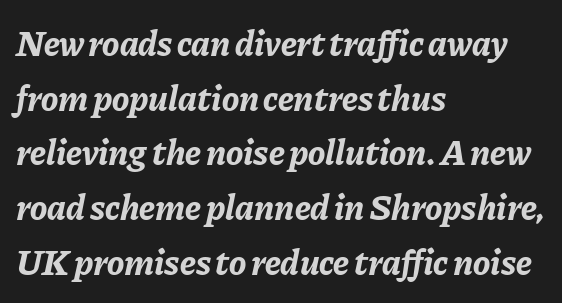
{"italic": "yes", "lean": "right", "slant_degrees": 11, "bold": "yes", "weight": "bold", "width": "normal", "stroke_contrast": "low", "x_height": "medium", "monospaced": "no", "underline": "no", "align": "left", "line_spacing": "normal", "line_spacing_ratio": 1.52, "letter_spacing": "normal", "letter_spacing_em": 0.0, "glyph_px": 36}
